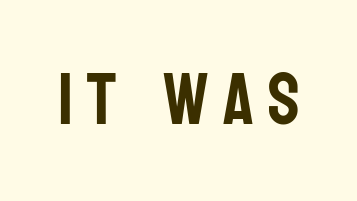
Descenders are the only things crossing below the line. Ordinary non-slanted type is in use. Spacing verdict: proportional, widths tailored to each character. The rendering shows plain stroke endings on the letterforms — a sans-serif design.
